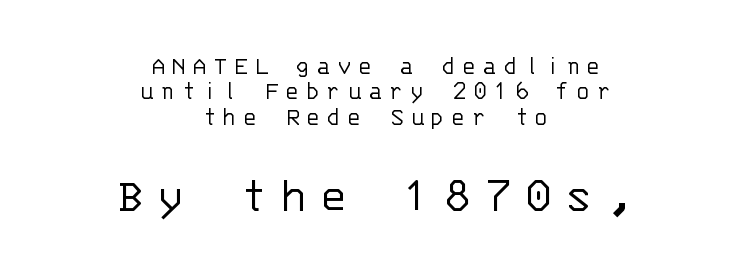
Bare-footed words on every line. The space between consecutive lines is stingy. Is this a fixed-width face? Yes — each glyph sits in an identical cell. Display-style spreading of the glyphs; the letterfit is very open. Check where the strokes stop: nothing finishes them off — pure sans.
